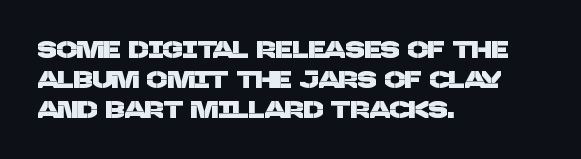
The image shows 24 px text type; set left-aligned, normal line spacing (1.25x), normal letter spacing, not underlined.
